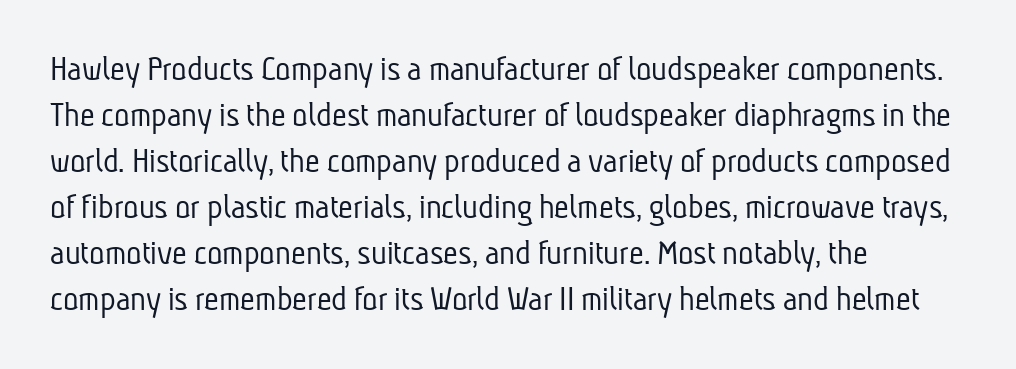
The image shows 36 px light, condensed sans-serif type; set left-aligned, normal line spacing (1.28x), normal letter spacing, not underlined; low stroke contrast and a medium x-height.
